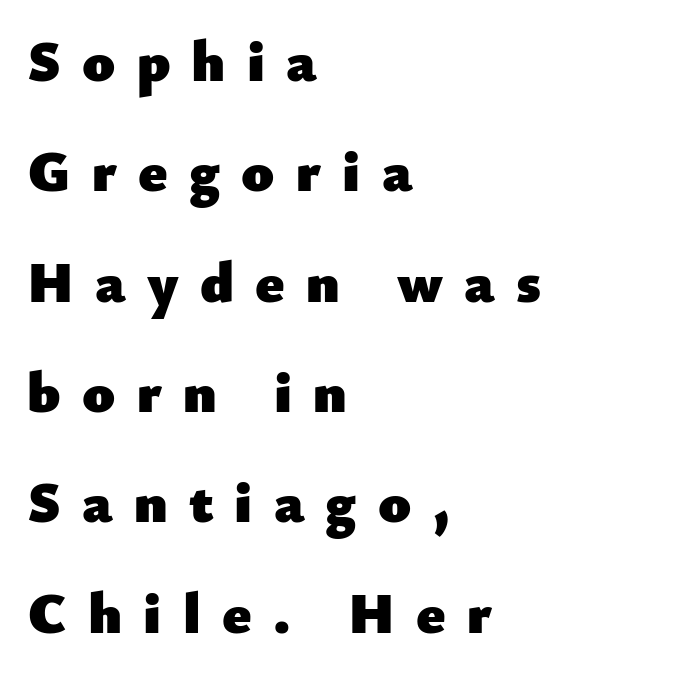
{"serif": "no", "italic": "no", "bold": "yes", "weight": "heavy", "width": "normal", "stroke_contrast": "low", "x_height": "small", "monospaced": "no", "underline": "no", "align": "left", "line_spacing_ratio": 1.87, "letter_spacing": "wide", "letter_spacing_em": 0.36, "glyph_px": 59}
